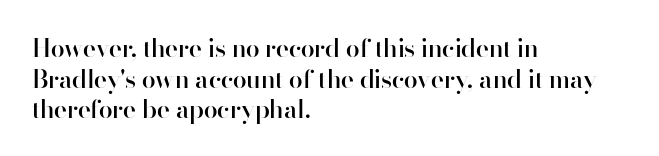
Q: Is the text bold? A: Semi-bold.
Q: Is the text italic (slanted)? A: No, it is upright.
Q: Is the text underlined? A: No.
Q: How is the paragraph aligned? A: Left-aligned.
Q: Is the spacing between letters normal or unusually wide? A: Normal.
